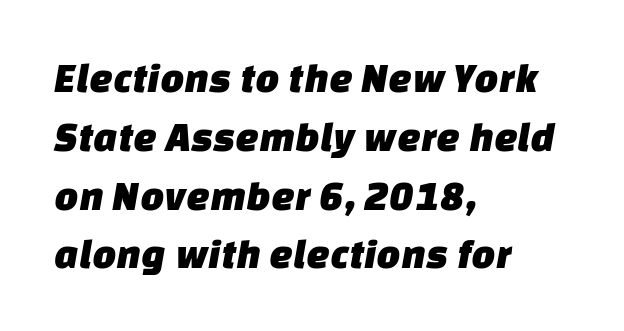
{"serif": "no", "width": "normal", "stroke_contrast": "low", "x_height": "large", "monospaced": "no", "underline": "no", "align": "left", "line_spacing": "normal", "line_spacing_ratio": 1.4, "letter_spacing": "normal", "letter_spacing_em": 0.0, "glyph_px": 42}
